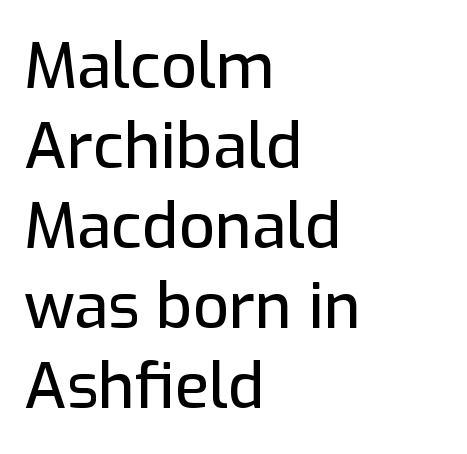
Q: Is the text italic (slanted)? A: No, it is upright.
Q: Is the typeface a serif or a sans-serif typeface? A: Sans-serif.
Q: Is the text underlined? A: No.
Q: How is the paragraph aligned? A: Left-aligned.
Q: Is the spacing between letters normal or unusually wide? A: Normal.
Q: Is the spacing between lines tight, normal or loose? A: Normal.
Q: Width (condensed, normal, or wide)? A: Normal.
Q: Stroke contrast? A: Low.
Q: x-height? A: Medium.
Q: Monospaced? A: No.
